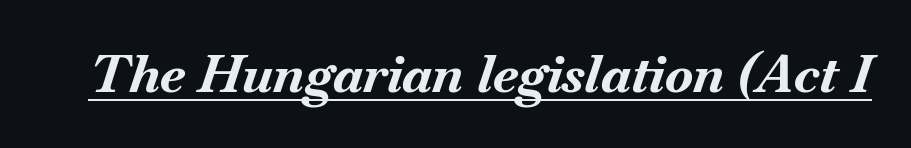
Q: Is the text bold? A: Yes.
Q: Is the text italic (slanted)? A: Yes, it leans right by about 18 degrees.
Q: Is the text underlined? A: Yes.
Q: Is the spacing between letters normal or unusually wide? A: Normal.
Q: Width (condensed, normal, or wide)? A: Normal.
Q: Stroke contrast? A: Medium.
Q: x-height? A: Small.
Q: Monospaced? A: No.
